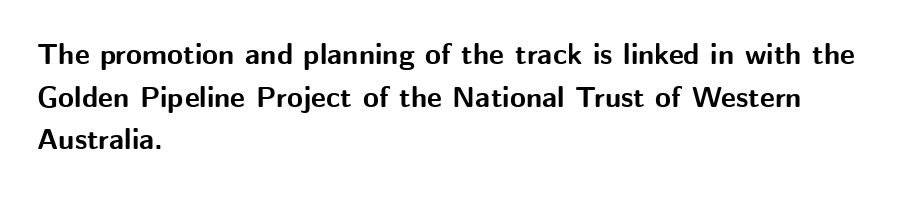
Q: Is the text bold? A: Yes.
Q: Is the text italic (slanted)? A: No, it is upright.
Q: Is the typeface a serif or a sans-serif typeface? A: Sans-serif.
Q: Is the text underlined? A: No.
Q: How is the paragraph aligned? A: Left-aligned.
Q: Is the spacing between letters normal or unusually wide? A: Normal.
Q: Is the spacing between lines tight, normal or loose? A: Normal.
Q: Width (condensed, normal, or wide)? A: Normal.
Q: Stroke contrast? A: Medium.
Q: x-height? A: Medium.
Q: Monospaced? A: No.
